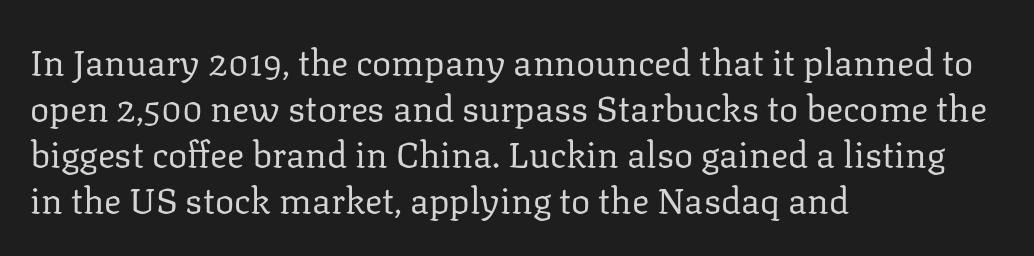
Q: Is the text bold? A: No.
Q: Is the text italic (slanted)? A: No, it is upright.
Q: Is the typeface a serif or a sans-serif typeface? A: Serif.
Q: Is the text underlined? A: No.
Q: How is the paragraph aligned? A: Left-aligned.
Q: Is the spacing between letters normal or unusually wide? A: Normal.
Q: Is the spacing between lines tight, normal or loose? A: Normal.
Q: Width (condensed, normal, or wide)? A: Normal.
Q: Stroke contrast? A: Low.
Q: x-height? A: Medium.
Q: Monospaced? A: No.
